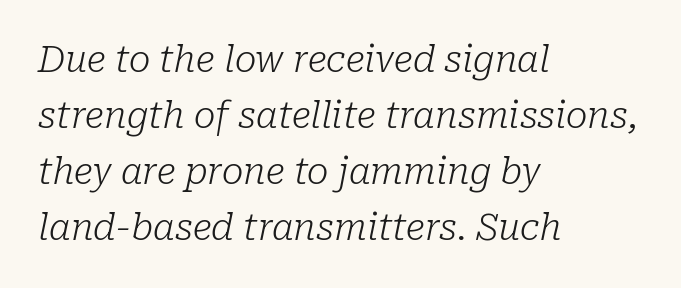
Q: Is the text bold? A: No.
Q: Is the text italic (slanted)? A: Yes, it leans right by about 10 degrees.
Q: Is the typeface a serif or a sans-serif typeface? A: Serif.
Q: Is the text underlined? A: No.
Q: How is the paragraph aligned? A: Left-aligned.
Q: Is the spacing between letters normal or unusually wide? A: Normal.
Q: Is the spacing between lines tight, normal or loose? A: Normal.
Q: Width (condensed, normal, or wide)? A: Normal.
Q: Stroke contrast? A: Low.
Q: x-height? A: Medium.
Q: Monospaced? A: No.
